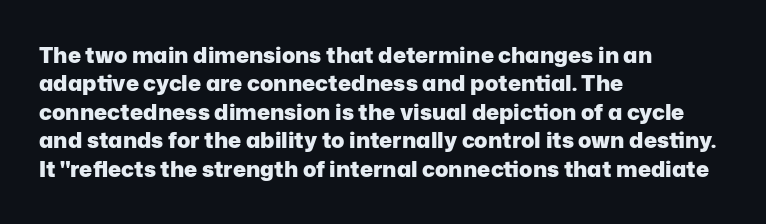
Q: Is the text bold? A: Yes.
Q: Is the text italic (slanted)? A: No, it is upright.
Q: Is the text underlined? A: No.
Q: How is the paragraph aligned? A: Left-aligned.
Q: Is the spacing between letters normal or unusually wide? A: Normal.
Q: Is the spacing between lines tight, normal or loose? A: Normal.
